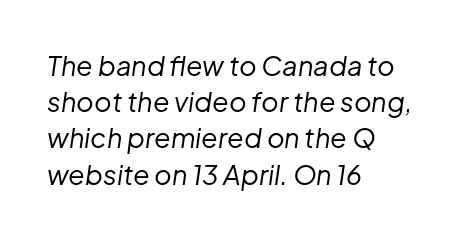
Glance below the letters and you will spot only blank space. Visually the block forms a straight wall on the left and a jagged coastline on the right. The glyphs look as if they've been sheared to an angle. Regular leading. Letter spacing: default. Bold? No — there's no thickening of the strokes.
